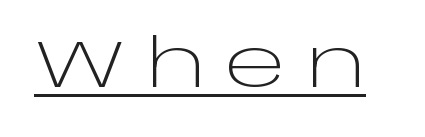
{"serif": "no", "italic": "no", "bold": "no", "weight": "light", "width": "wide", "stroke_contrast": "low", "x_height": "large", "monospaced": "no", "underline": "yes", "letter_spacing": "wide", "letter_spacing_em": 0.29, "glyph_px": 66}
